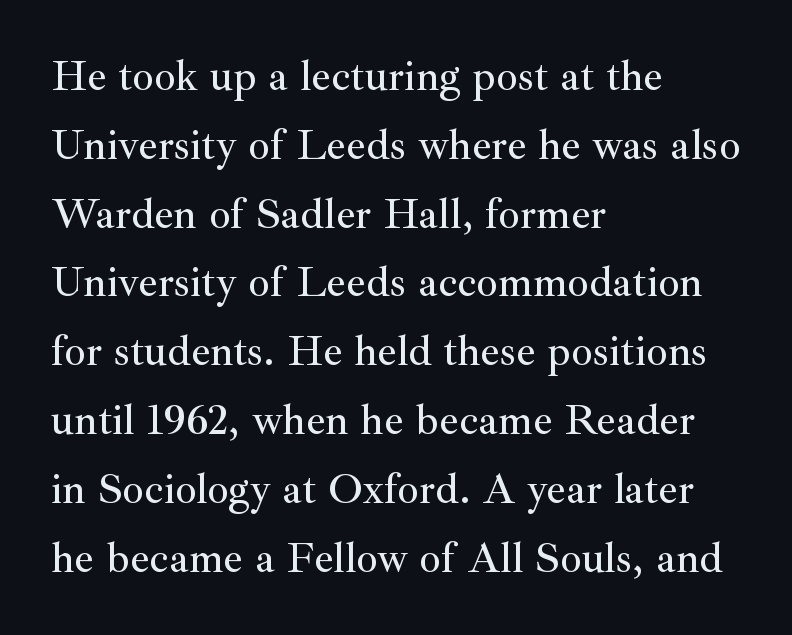
{"serif": "yes", "italic": "no", "width": "normal", "stroke_contrast": "medium", "x_height": "small", "monospaced": "no", "underline": "no", "align": "left", "line_spacing": "normal", "line_spacing_ratio": 1.6, "letter_spacing": "normal", "letter_spacing_em": 0.0, "glyph_px": 43}
